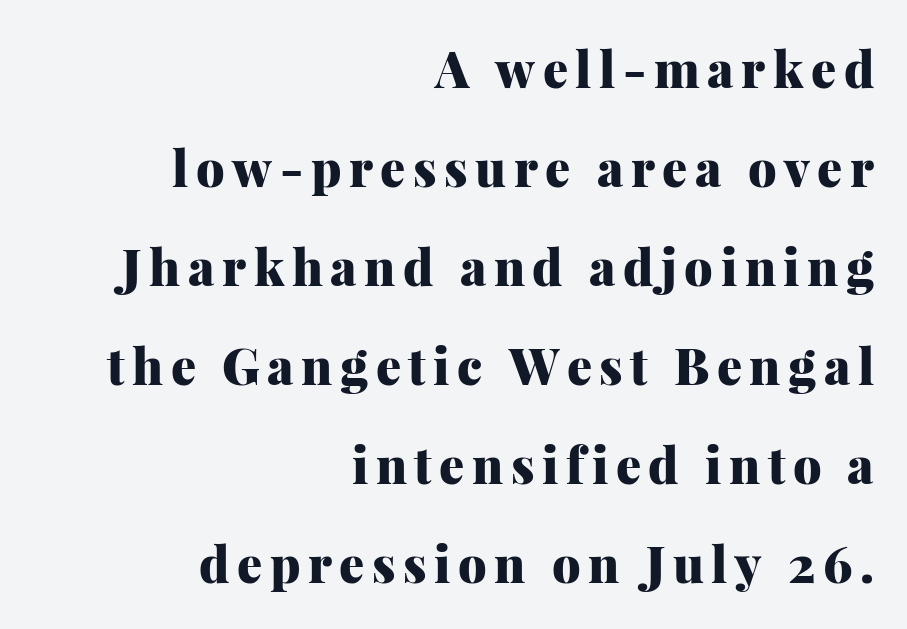
Leading: increased. You'd pick this weight for a headline — it's a proper bold. The passage shown is typed in a proportional face where columns would drift. Type without underlining.
